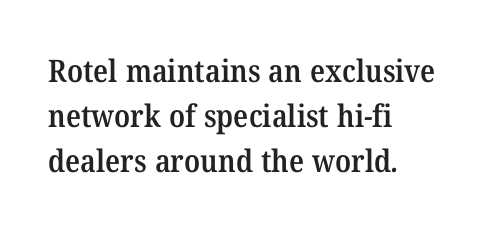
{"serif": "yes", "bold": "semi", "weight": "semibold", "width": "normal", "stroke_contrast": "medium", "x_height": "medium", "monospaced": "no", "underline": "no", "align": "left", "line_spacing": "normal", "line_spacing_ratio": 1.45, "letter_spacing": "normal", "letter_spacing_em": 0.0, "glyph_px": 31}
